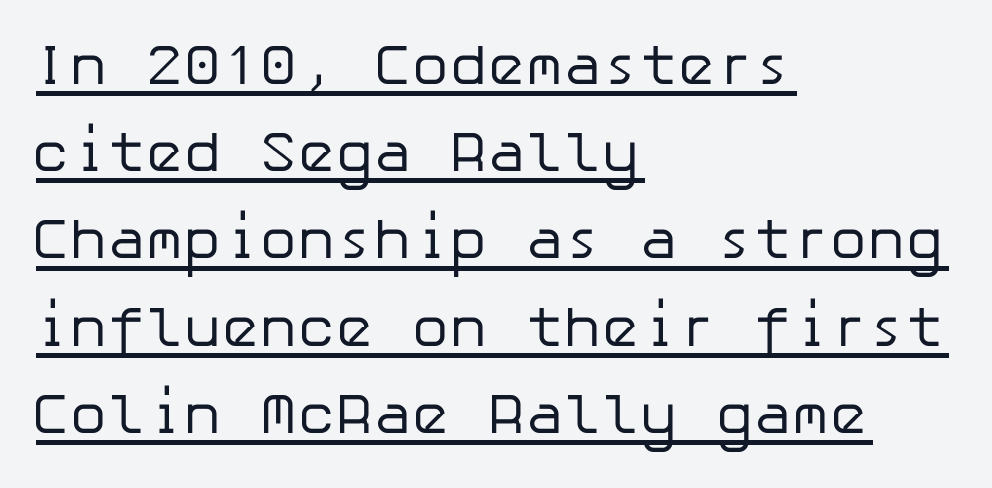
The image shows 57 px regular-weight sans-serif type, upright; set left-aligned, normal line spacing (1.53x), normal letter spacing, underlined; low stroke contrast and a medium x-height.
